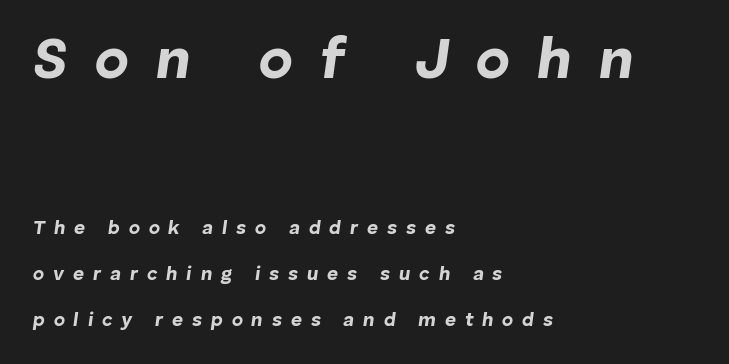
Q: Is the text bold? A: Yes.
Q: Is the text italic (slanted)? A: Yes, it leans right by about 8 degrees.
Q: Is the text underlined? A: No.
Q: How is the paragraph aligned? A: Left-aligned.
Q: Is the spacing between letters normal or unusually wide? A: Unusually wide.
Q: Is the spacing between lines tight, normal or loose? A: Loose.
Q: Which block of text is set in a larger size, the first (top) or the second (bottom)? A: The first (top) one.
Q: Width (condensed, normal, or wide)? A: Normal.
Q: Stroke contrast? A: Low.
Q: x-height? A: Medium.
Q: Monospaced? A: No.
